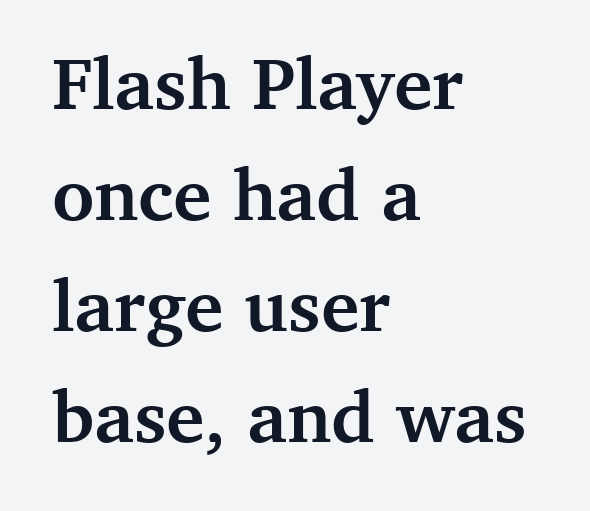
{"serif": "yes", "italic": "no", "bold": "yes", "weight": "semibold", "width": "normal", "stroke_contrast": "medium", "x_height": "medium", "monospaced": "no", "underline": "no", "align": "left", "line_spacing": "normal", "line_spacing_ratio": 1.52, "letter_spacing": "normal", "letter_spacing_em": 0.0, "glyph_px": 73}
